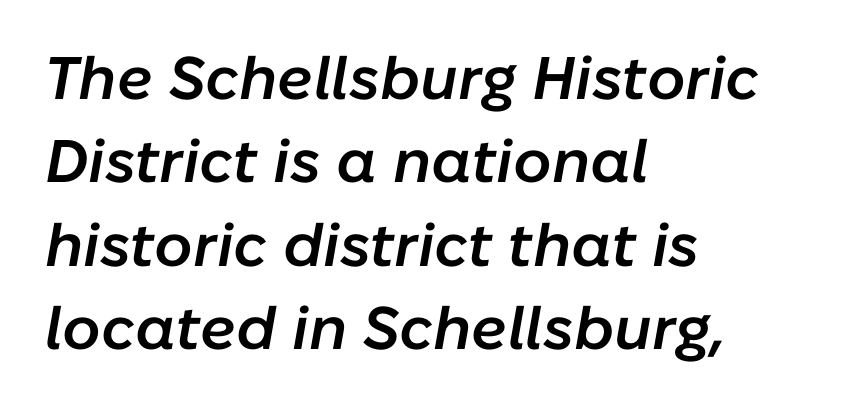
The glyphs have the mass of a demibold cut, below bold. Varying glyph widths throughout — classic text-font behaviour. When letters slant like this, we call the style italic. Anything drawn beneath the words? Only blank space. The rendering keeps characters at their native spacing.
